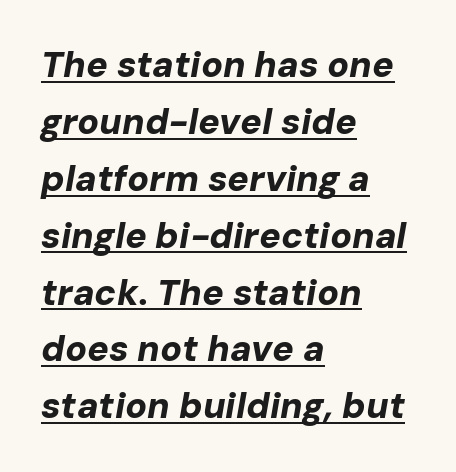
{"italic": "yes", "lean": "right", "slant_degrees": 10, "bold": "yes", "weight": "bold", "width": "normal", "stroke_contrast": "low", "x_height": "medium", "monospaced": "no", "underline": "yes", "align": "left", "line_spacing": "normal", "line_spacing_ratio": 1.58, "letter_spacing": "normal", "letter_spacing_em": 0.0, "glyph_px": 36}
